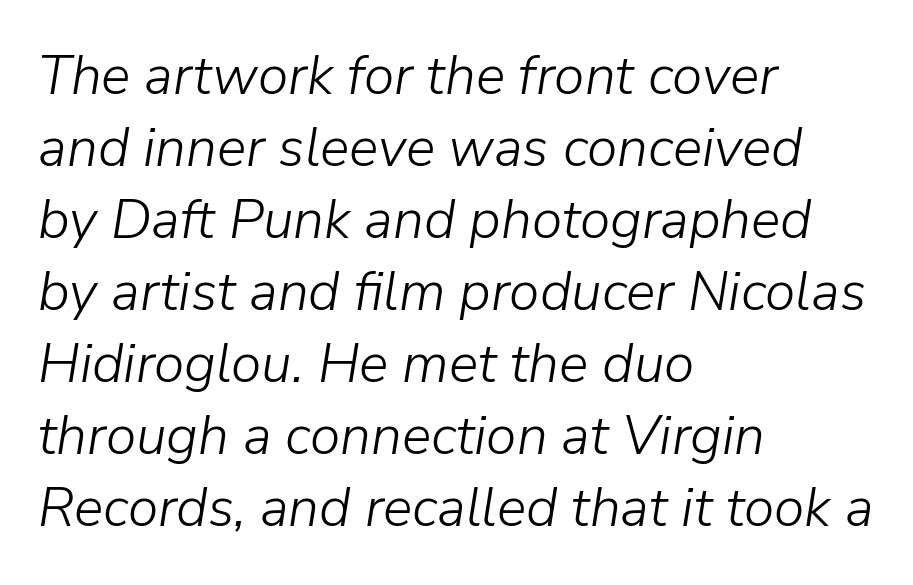
Q: Is the text bold? A: No.
Q: Is the text italic (slanted)? A: Yes, it leans right by about 9 degrees.
Q: Is the text underlined? A: No.
Q: How is the paragraph aligned? A: Left-aligned.
Q: Is the spacing between letters normal or unusually wide? A: Normal.
Q: Is the spacing between lines tight, normal or loose? A: Normal.
Q: Width (condensed, normal, or wide)? A: Normal.
Q: Stroke contrast? A: Low.
Q: x-height? A: Medium.
Q: Monospaced? A: No.
